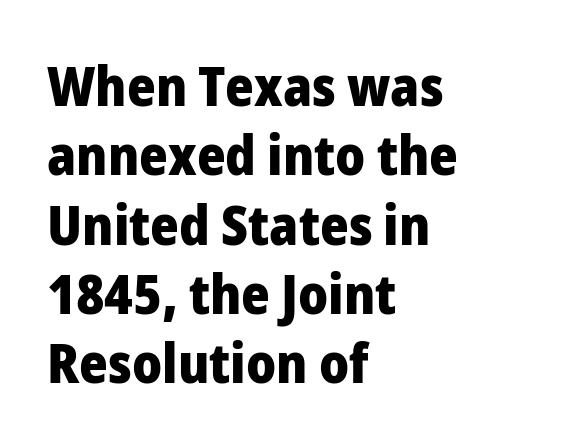
{"serif": "no", "italic": "no", "bold": "yes", "weight": "heavy", "width": "normal", "stroke_contrast": "low", "x_height": "medium", "monospaced": "no", "underline": "no", "align": "left", "line_spacing": "normal", "line_spacing_ratio": 1.26, "letter_spacing": "normal", "letter_spacing_em": 0.0, "glyph_px": 55}
